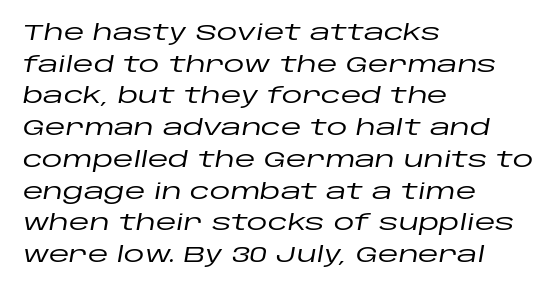
Q: Is the text italic (slanted)? A: Yes, it leans right by about 10 degrees.
Q: Is the text underlined? A: No.
Q: How is the paragraph aligned? A: Left-aligned.
Q: Is the spacing between letters normal or unusually wide? A: Normal.
Q: Is the spacing between lines tight, normal or loose? A: Normal.
